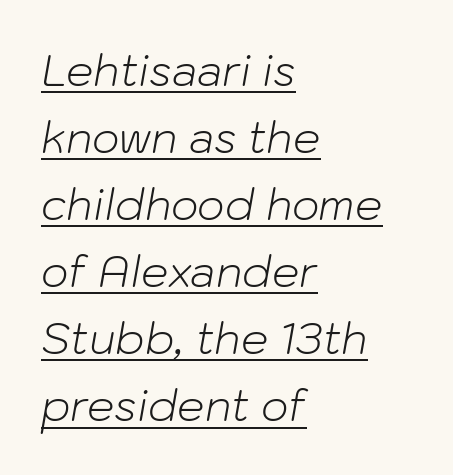
{"italic": "yes", "lean": "right", "slant_degrees": 10, "bold": "no", "weight": "light", "width": "normal", "stroke_contrast": "low", "x_height": "medium", "monospaced": "no", "underline": "yes", "align": "left", "line_spacing": "normal", "line_spacing_ratio": 1.56, "letter_spacing": "normal", "letter_spacing_em": 0.0, "glyph_px": 43}
